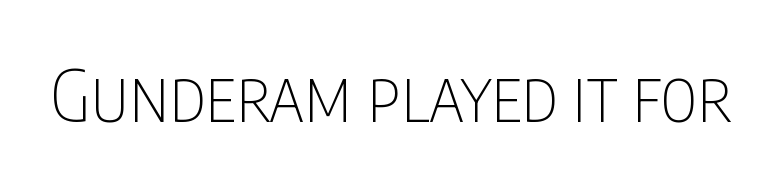
Q: Is the text bold? A: No.
Q: Is the text italic (slanted)? A: No, it is upright.
Q: Is the typeface a serif or a sans-serif typeface? A: Sans-serif.
Q: Is the text underlined? A: No.
Q: Is the spacing between letters normal or unusually wide? A: Normal.
Q: Width (condensed, normal, or wide)? A: Condensed.
Q: Stroke contrast? A: Low.
Q: x-height? A: Large.
Q: Monospaced? A: No.
